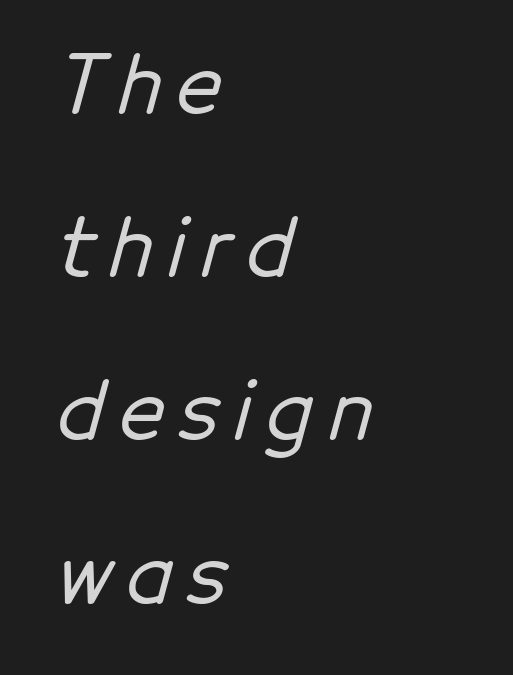
The image shows 80 px sans-serif type; set left-aligned, loose line spacing (2.04x), not underlined; low stroke contrast and a medium x-height.
